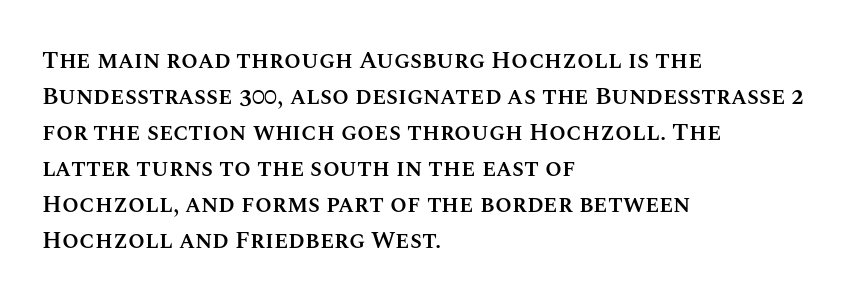
Q: Is the text bold? A: Semi-bold.
Q: Is the text italic (slanted)? A: No, it is upright.
Q: Is the text underlined? A: No.
Q: How is the paragraph aligned? A: Left-aligned.
Q: Is the spacing between letters normal or unusually wide? A: Normal.
Q: Is the spacing between lines tight, normal or loose? A: Normal.
